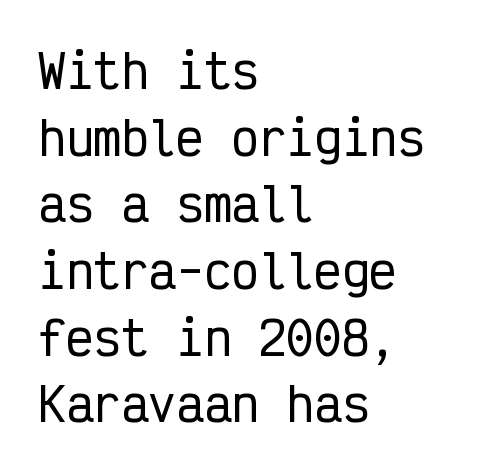
{"serif": "no", "italic": "no", "width": "condensed", "stroke_contrast": "low", "x_height": "medium", "monospaced": "yes", "underline": "no", "align": "left", "line_spacing": "normal", "line_spacing_ratio": 1.45, "letter_spacing": "normal", "letter_spacing_em": 0.0, "glyph_px": 46}
